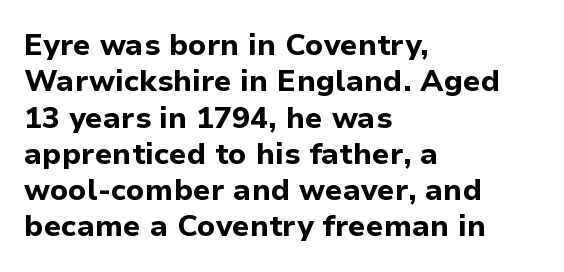
Words float on clear page, feet unadorned. Upright lettering throughout. Is this a sans? Yes — the strokes have no serifs. Between one letter and the next there's only the usual sliver of space.
